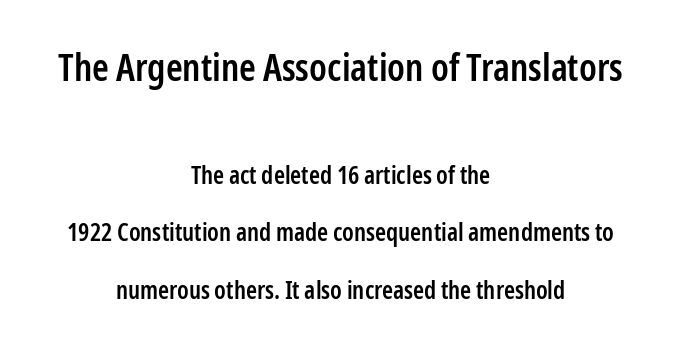
{"serif": "no", "italic": "no", "bold": "semi", "weight": "semibold", "width": "condensed", "stroke_contrast": "low", "x_height": "medium", "monospaced": "no", "underline": "no", "align": "center", "line_spacing": "loose", "line_spacing_ratio": 2.3, "letter_spacing": "normal", "letter_spacing_em": 0.0, "larger_block": "first", "size_ratio": 1.52, "glyph_px": 38}
